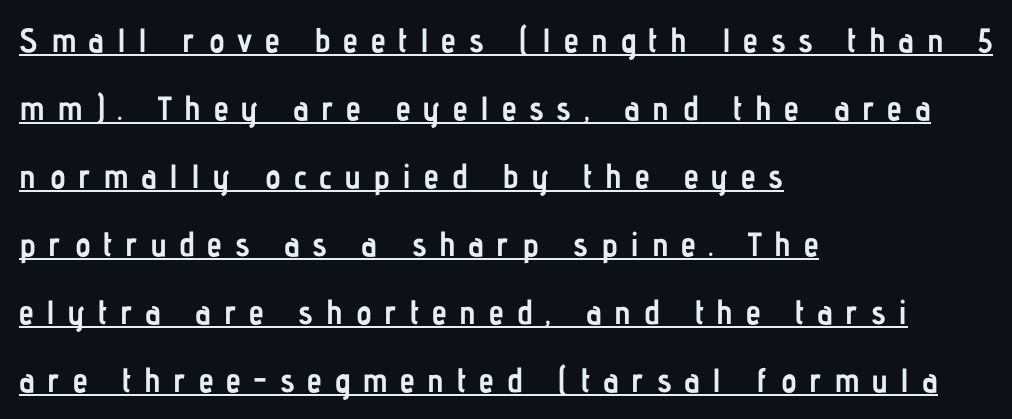
{"serif": "no", "italic": "no", "bold": "yes", "weight": "semibold", "width": "condensed", "stroke_contrast": "low", "x_height": "medium", "monospaced": "no", "underline": "yes", "align": "left", "line_spacing": "loose", "line_spacing_ratio": 2.0, "letter_spacing": "wide", "letter_spacing_em": 0.37, "glyph_px": 34}
